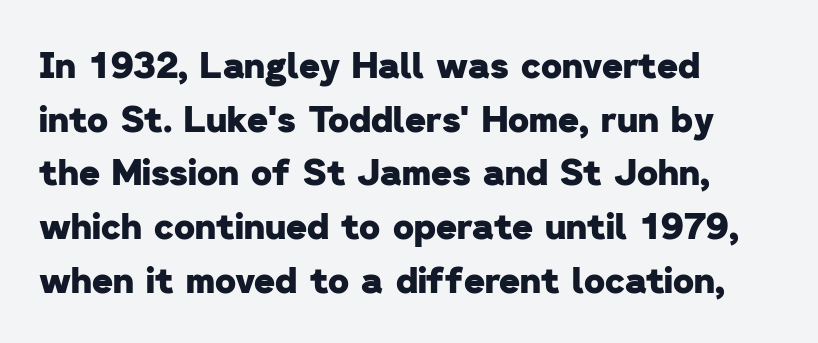
{"serif": "no", "bold": "yes", "weight": "heavy", "width": "normal", "stroke_contrast": "low", "x_height": "medium", "monospaced": "no", "underline": "no", "align": "left", "line_spacing": "normal", "line_spacing_ratio": 1.49, "letter_spacing": "normal", "letter_spacing_em": 0.0, "glyph_px": 36}
